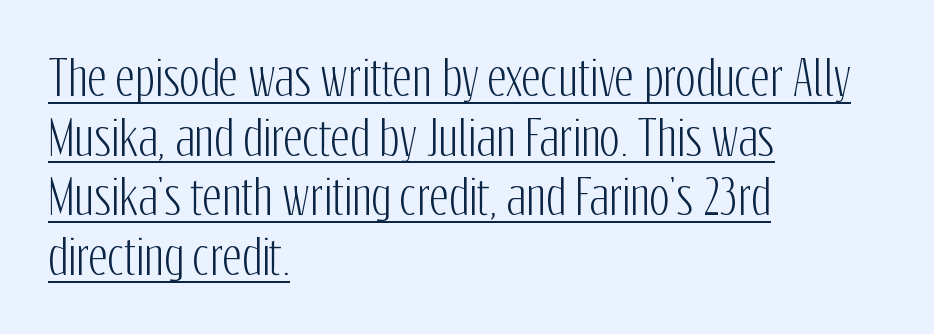
The image shows 47 px condensed sans-serif type, upright; set left-aligned, normal line spacing (1.27x), normal letter spacing, underlined; low stroke contrast and a medium x-height.
